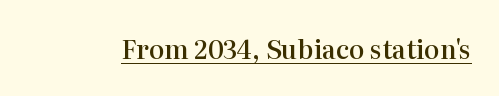
The image shows 26 px text type, upright; set normal letter spacing, underlined.
